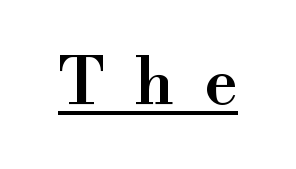
{"serif": "yes", "italic": "no", "bold": "semi", "weight": "semibold", "width": "normal", "stroke_contrast": "high", "x_height": "small", "monospaced": "no", "underline": "yes", "letter_spacing": "wide", "letter_spacing_em": 0.47, "glyph_px": 64}
